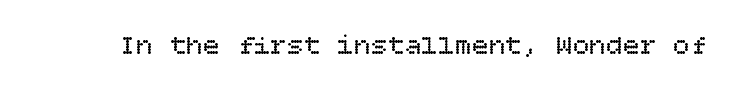
The image shows 28 px regular-weight type, upright; set normal letter spacing, not underlined; low stroke contrast and a large x-height.
